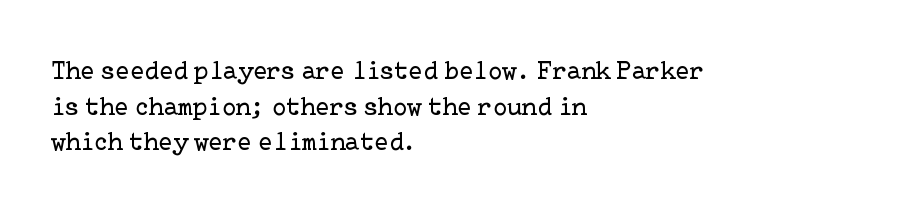
The image shows 26 px text type, upright; set left-aligned, normal line spacing (1.37x), normal letter spacing, not underlined.
